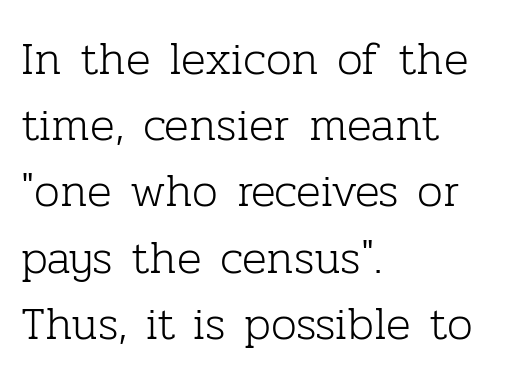
The image shows 46 px light serif type, upright; set left-aligned, normal line spacing (1.44x), normal letter spacing, not underlined; low stroke contrast and a medium x-height.
